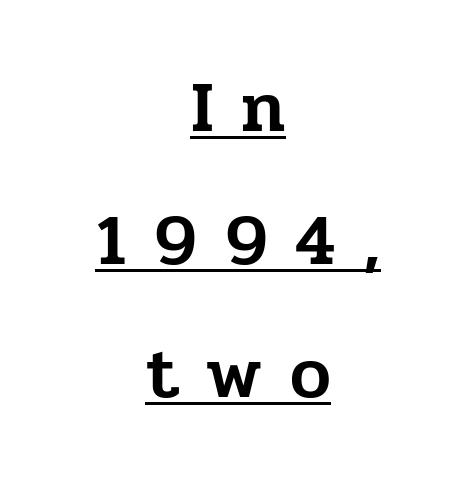
Q: Is the text italic (slanted)? A: No, it is upright.
Q: Is the typeface a serif or a sans-serif typeface? A: Serif.
Q: Is the text underlined? A: Yes.
Q: How is the paragraph aligned? A: Centered.
Q: Is the spacing between letters normal or unusually wide? A: Unusually wide.
Q: Width (condensed, normal, or wide)? A: Normal.
Q: Stroke contrast? A: Low.
Q: x-height? A: Medium.
Q: Monospaced? A: No.
